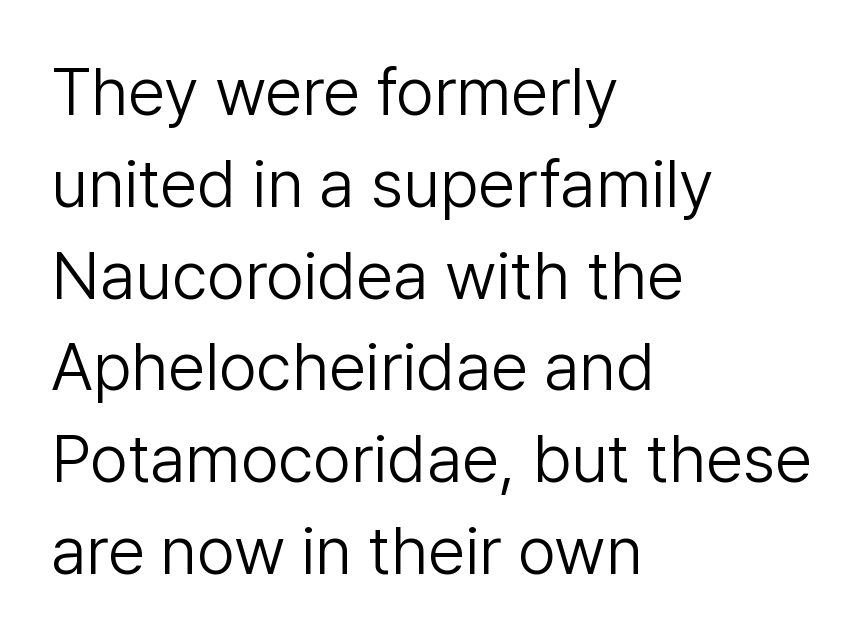
The image shows 67 px light sans-serif type, upright; set left-aligned, normal line spacing (1.37x), normal letter spacing, not underlined; low stroke contrast and a medium x-height.
